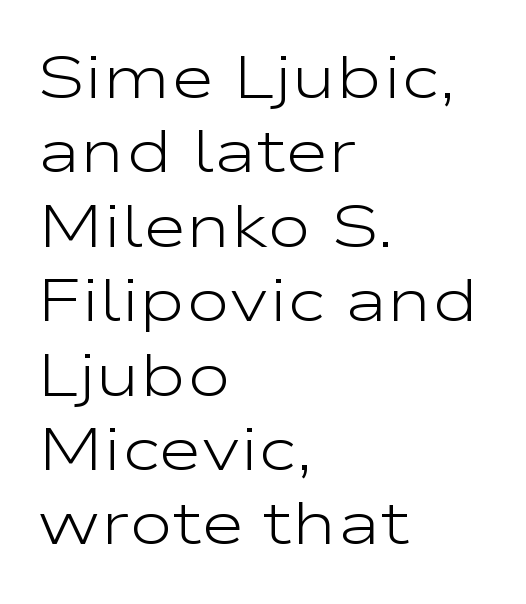
{"serif": "no", "italic": "no", "bold": "no", "weight": "light", "width": "wide", "stroke_contrast": "low", "x_height": "medium", "monospaced": "no", "underline": "no", "align": "left", "line_spacing_ratio": 1.24, "letter_spacing": "normal", "letter_spacing_em": 0.0, "glyph_px": 60}
